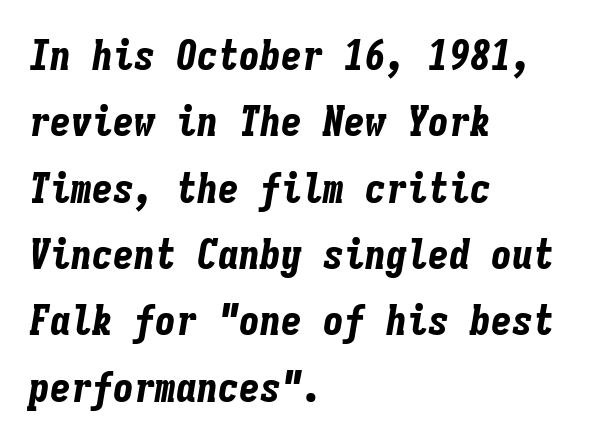
The image shows 42 px bold, condensed type, italic (leaning right), monospaced; set left-aligned, normal line spacing (1.58x), normal letter spacing, not underlined; low stroke contrast and a medium x-height.
